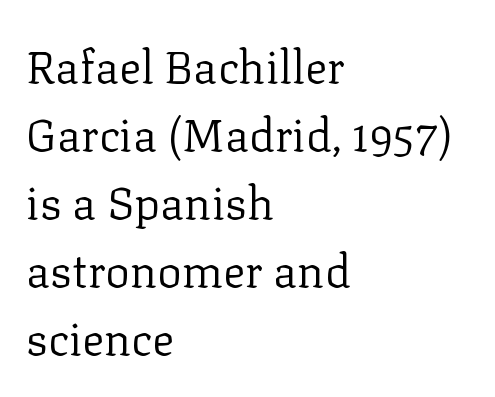
{"serif": "yes", "italic": "no", "bold": "no", "weight": "regular", "width": "normal", "stroke_contrast": "low", "x_height": "medium", "monospaced": "no", "underline": "no", "align": "left", "line_spacing": "normal", "line_spacing_ratio": 1.48, "letter_spacing": "normal", "letter_spacing_em": 0.0, "glyph_px": 46}
